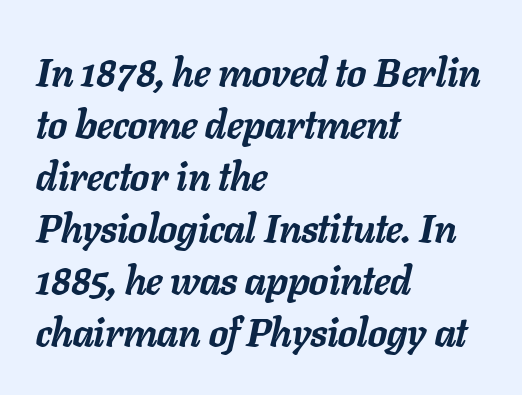
Q: Is the text bold? A: Yes.
Q: Is the text italic (slanted)? A: Yes, it leans right by about 11 degrees.
Q: Is the text underlined? A: No.
Q: How is the paragraph aligned? A: Left-aligned.
Q: Is the spacing between letters normal or unusually wide? A: Normal.
Q: Is the spacing between lines tight, normal or loose? A: Normal.
Q: Width (condensed, normal, or wide)? A: Normal.
Q: Stroke contrast? A: Low.
Q: x-height? A: Medium.
Q: Monospaced? A: No.
